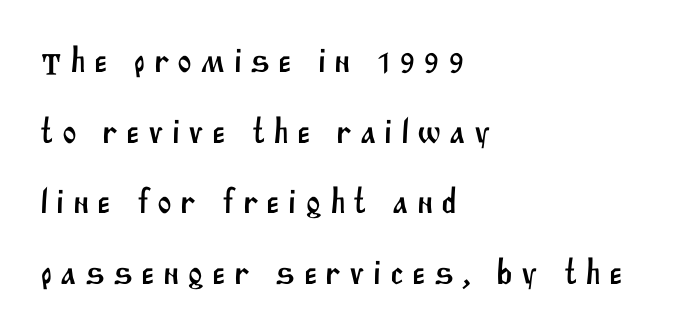
{"serif": "no", "width": "normal", "stroke_contrast": "medium", "x_height": "large", "monospaced": "no", "underline": "no", "align": "left", "line_spacing": "loose", "line_spacing_ratio": 2.02, "letter_spacing": "wide", "letter_spacing_em": 0.23, "glyph_px": 35}
